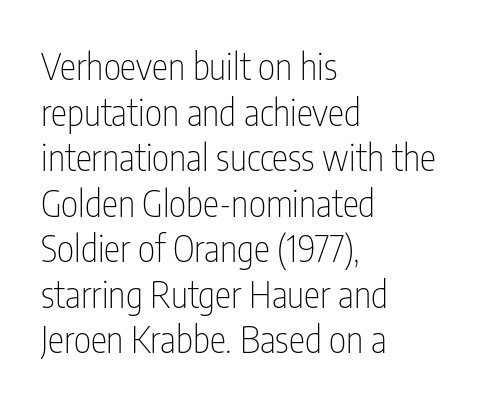
Q: Is the text bold? A: No.
Q: Is the text italic (slanted)? A: No, it is upright.
Q: Is the typeface a serif or a sans-serif typeface? A: Sans-serif.
Q: Is the text underlined? A: No.
Q: How is the paragraph aligned? A: Left-aligned.
Q: Is the spacing between letters normal or unusually wide? A: Normal.
Q: Width (condensed, normal, or wide)? A: Condensed.
Q: Stroke contrast? A: Low.
Q: x-height? A: Medium.
Q: Monospaced? A: No.
